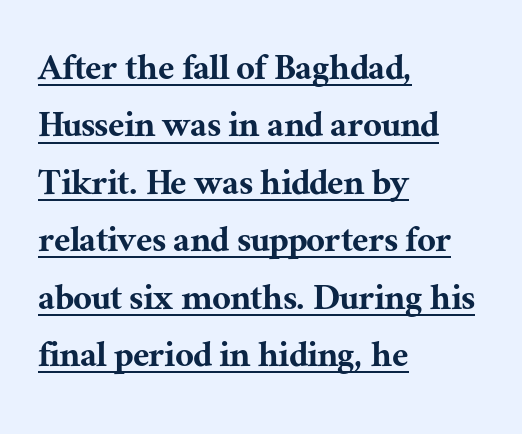
{"serif": "yes", "italic": "no", "width": "normal", "stroke_contrast": "medium", "x_height": "medium", "monospaced": "no", "underline": "yes", "align": "left", "line_spacing": "normal", "line_spacing_ratio": 1.4, "letter_spacing": "normal", "letter_spacing_em": 0.0, "glyph_px": 41}
